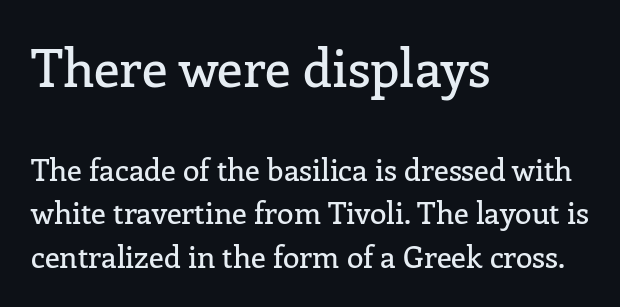
A student would call this left alignment; a typographer would say flush left, rag right. Examine the stroke ends and you'll spot serifs. Honestly, the letter spacing is just normal — you wouldn't notice it. Does the leading feel generous? No, just average. Spacing verdict: proportional, widths tailored to each character.
